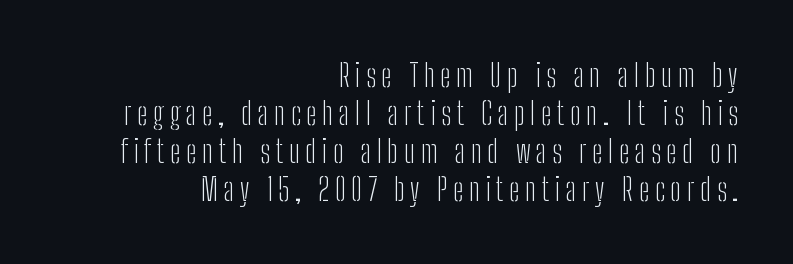
{"serif": "no", "italic": "no", "bold": "no", "weight": "light", "width": "condensed", "stroke_contrast": "low", "x_height": "medium", "monospaced": "no", "underline": "no", "align": "right", "line_spacing_ratio": 1.19, "glyph_px": 32}
